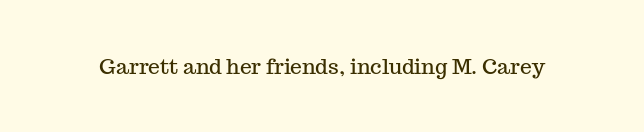
Q: Is the text italic (slanted)? A: No, it is upright.
Q: Is the text underlined? A: No.
Q: Is the spacing between letters normal or unusually wide? A: Normal.
